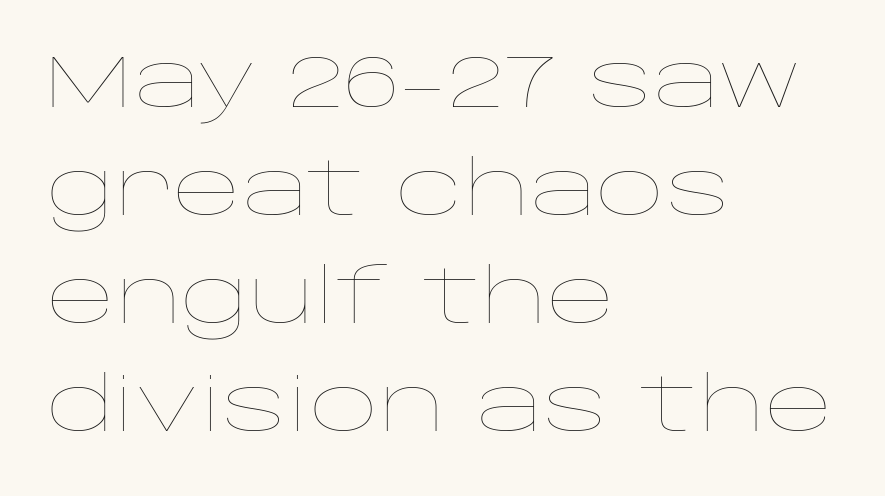
{"italic": "no", "bold": "no", "weight": "thin", "width": "wide", "stroke_contrast": "low", "x_height": "large", "monospaced": "no", "underline": "no", "align": "left", "line_spacing": "normal", "line_spacing_ratio": 1.44, "letter_spacing": "normal", "letter_spacing_em": 0.0, "glyph_px": 75}
